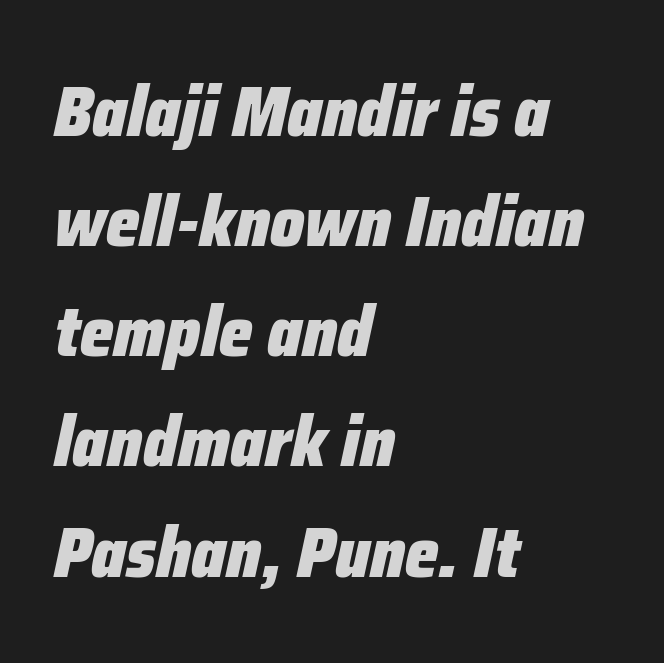
The image shows 72 px heavy, condensed type, italic (leaning right); set left-aligned, normal line spacing (1.53x), normal letter spacing, not underlined; low stroke contrast and a medium x-height.
